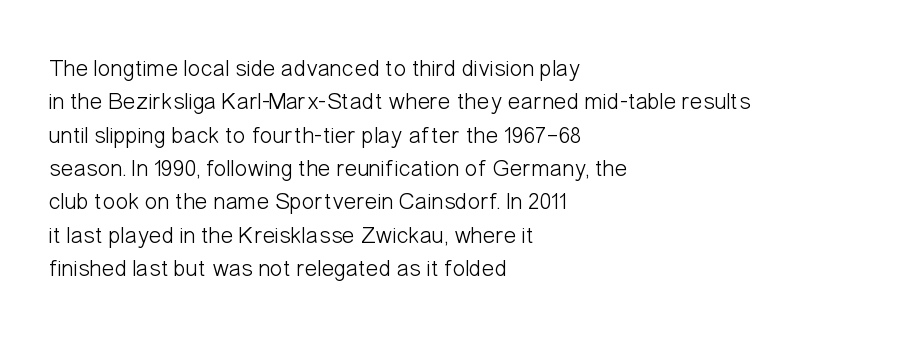
Q: Is the text bold? A: No.
Q: Is the text italic (slanted)? A: No, it is upright.
Q: Is the text underlined? A: No.
Q: How is the paragraph aligned? A: Left-aligned.
Q: Is the spacing between letters normal or unusually wide? A: Normal.
Q: Is the spacing between lines tight, normal or loose? A: Normal.
